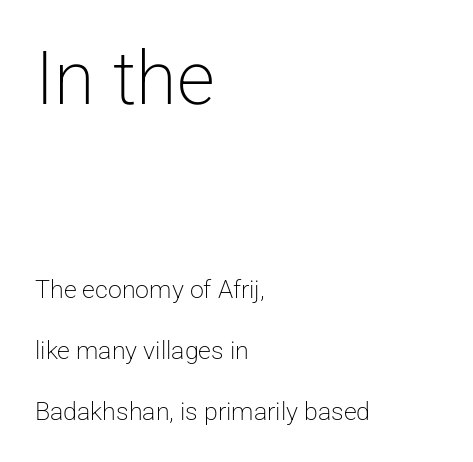
The image shows 74 px light sans-serif type, upright; set left-aligned, loose line spacing (2.43x), normal letter spacing, not underlined; the first (top) block is 2.96x larger; low stroke contrast and a medium x-height.
